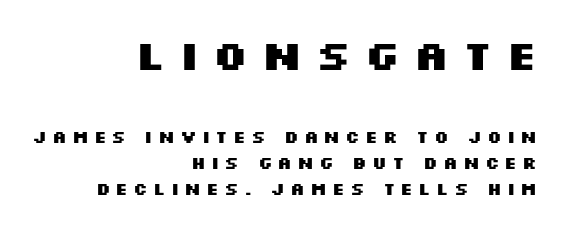
The image shows 42 px heavy, wide sans-serif type, upright; set right-aligned, normal line spacing (1.55x), unusually wide letter spacing (+0.29 em), not underlined; the first (top) block is 2.47x larger; medium stroke contrast and a large x-height.
